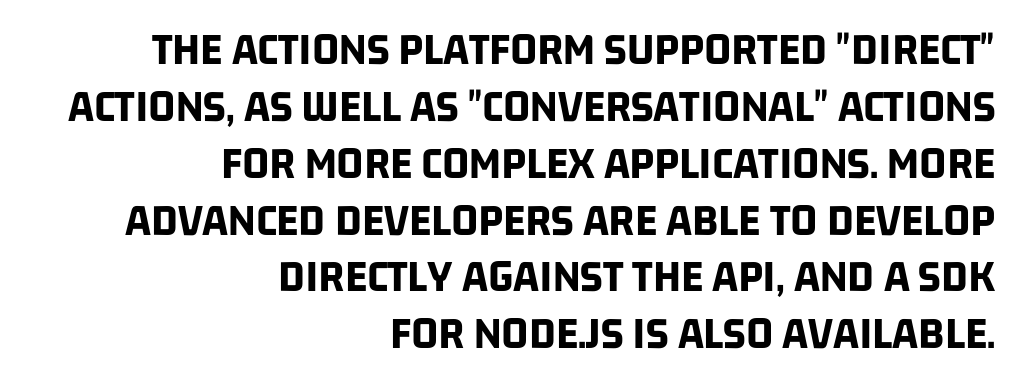
The image shows 47 px bold, condensed sans-serif type; set right-aligned, line spacing 1.21x, normal letter spacing, not underlined; low stroke contrast and a large x-height.
